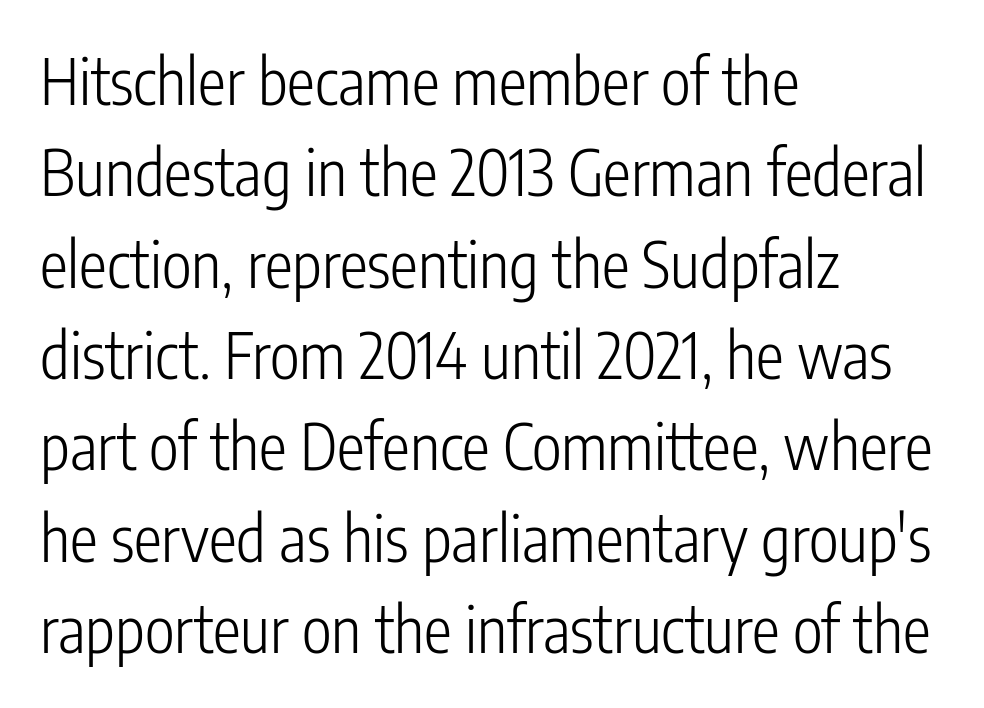
A normal amount of white space separates one row of letters from the next. A typesetter would call this zero additional tracking. Nothing heavy about these letters — not bold at all. Each row of text sits above clean, open space. Note: no serifs on the glyphs.
